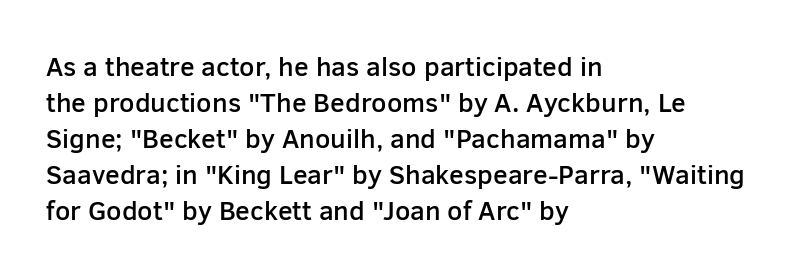
{"italic": "no", "bold": "semi", "underline": "no", "align": "left", "line_spacing": "normal", "line_spacing_ratio": 1.33, "letter_spacing": "normal", "letter_spacing_em": 0.0, "glyph_px": 27}
